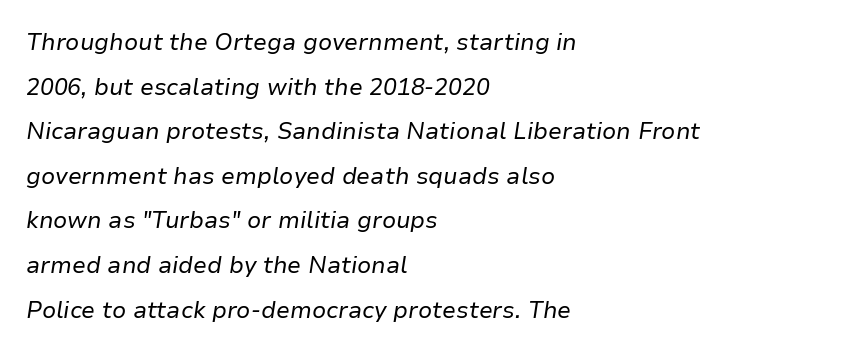
No extra ink here — the face is not bold. A typesetter would call this zero additional tracking. The line-height multiplier appears high, well above default. Posture: slanted. In CSS terms this would be text-align: left.
